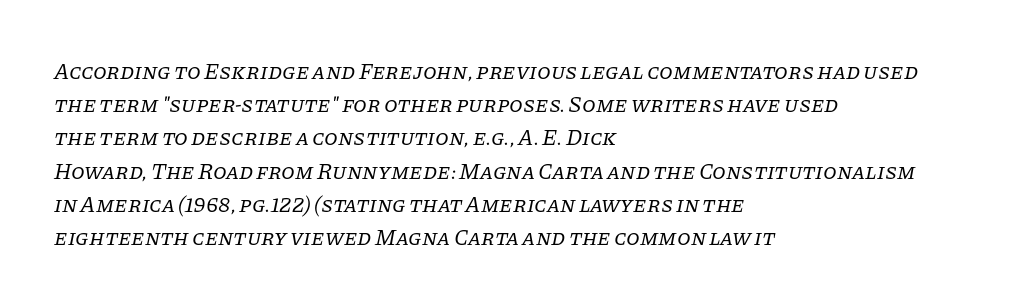
{"italic": "yes", "lean": "right", "slant_degrees": 11, "bold": "no", "underline": "no", "align": "left", "line_spacing": "normal", "line_spacing_ratio": 1.51, "letter_spacing": "normal", "letter_spacing_em": 0.0, "glyph_px": 22}
